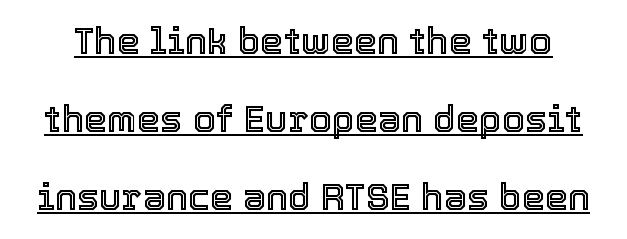
Rows of type keep a wide berth in the vertical direction. Does the lettering tilt? It doesn't — this is upright. Proportional: the letters do not fall into vertical columns. The rendering keeps characters at their native spacing. A rule runs beneath these lines of type.
